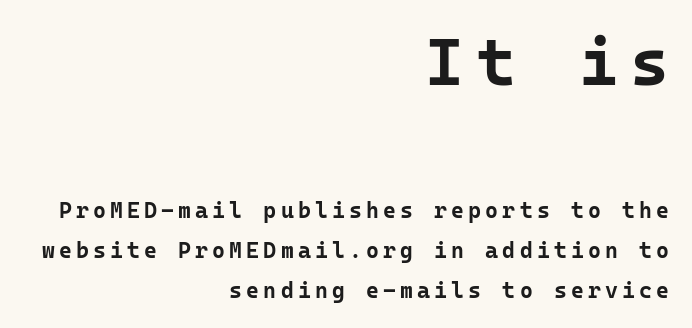
{"serif": "no", "italic": "no", "bold": "yes", "weight": "bold", "width": "normal", "stroke_contrast": "low", "x_height": "medium", "monospaced": "yes", "underline": "no", "align": "right", "line_spacing_ratio": 1.83, "larger_block": "first", "size_ratio": 3.0, "glyph_px": 66}
